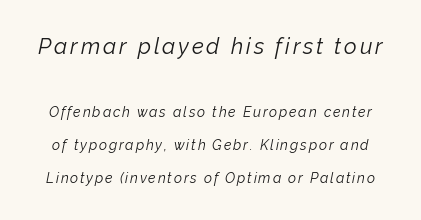
The passage shown leans; its letterforms are oblique. Decoration check: the copy has no underline. Weight: in the light-to-regular range. Leading: increased. The letters in the upper block stand taller than those in the block below.
